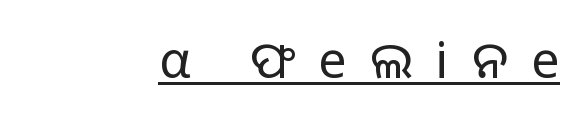
The image shows 50 px light sans-serif type, upright; set right-aligned, unusually wide letter spacing (+0.47 em), underlined; low stroke contrast and a medium x-height.
